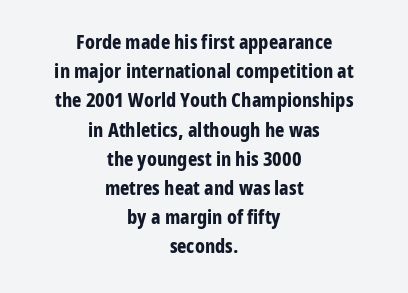
Q: Is the text bold? A: Yes.
Q: Is the text italic (slanted)? A: No, it is upright.
Q: Is the text underlined? A: No.
Q: How is the paragraph aligned? A: Centered.
Q: Is the spacing between letters normal or unusually wide? A: Normal.
Q: Is the spacing between lines tight, normal or loose? A: Normal.
